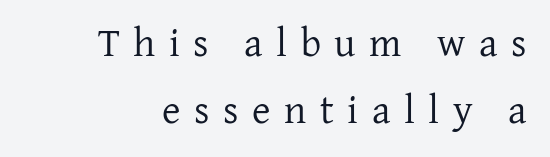
Q: Is the text bold? A: No.
Q: Is the text italic (slanted)? A: No, it is upright.
Q: Is the typeface a serif or a sans-serif typeface? A: Serif.
Q: Is the text underlined? A: No.
Q: Is the spacing between letters normal or unusually wide? A: Unusually wide.
Q: Is the spacing between lines tight, normal or loose? A: Normal.
Q: Width (condensed, normal, or wide)? A: Normal.
Q: Stroke contrast? A: Low.
Q: x-height? A: Medium.
Q: Monospaced? A: No.
